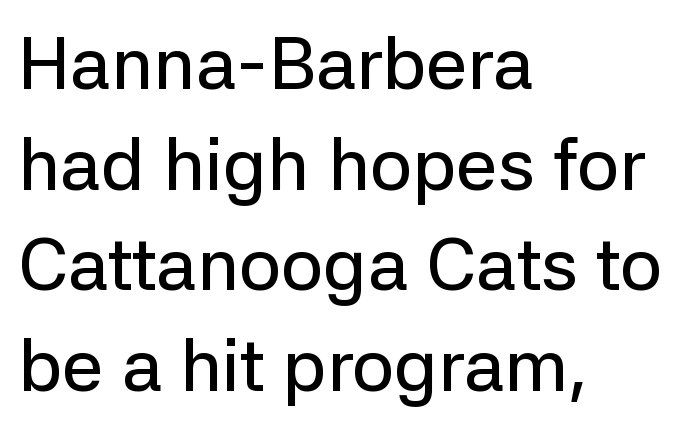
The designer left line spacing at the default. Each line starts at the same left margin while the right side varies. Nothing unusual about the tracking: characters are spaced as the font intends. These lines are composed in type without serifs. Words float on clear page, feet unadorned.
